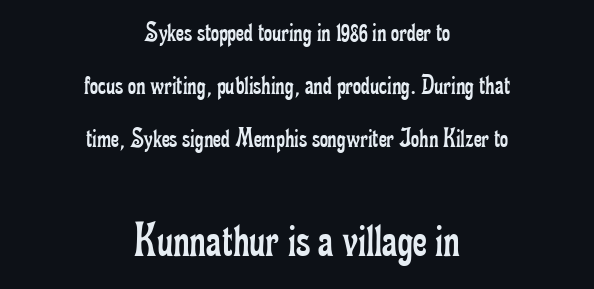
Q: Is the text bold? A: No.
Q: Is the text italic (slanted)? A: No, it is upright.
Q: Is the typeface a serif or a sans-serif typeface? A: Serif.
Q: Is the text underlined? A: No.
Q: How is the paragraph aligned? A: Centered.
Q: Is the spacing between letters normal or unusually wide? A: Normal.
Q: Is the spacing between lines tight, normal or loose? A: Loose.
Q: Which block of text is set in a larger size, the first (top) or the second (bottom)? A: The second (bottom) one.
Q: Width (condensed, normal, or wide)? A: Condensed.
Q: Stroke contrast? A: Low.
Q: x-height? A: Small.
Q: Monospaced? A: No.
